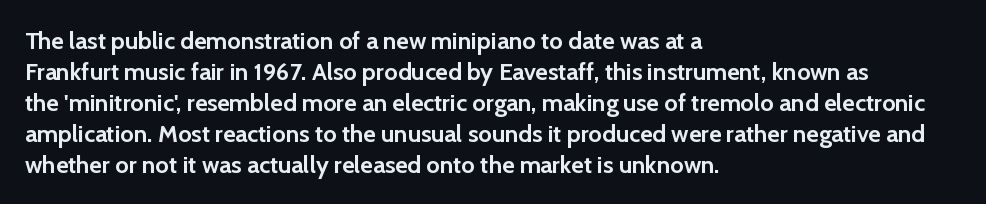
The image shows 24 px bold type, upright; set left-aligned, normal line spacing (1.29x), normal letter spacing, not underlined.
